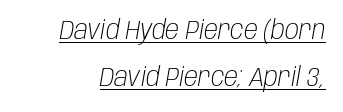
{"italic": "yes", "lean": "right", "slant_degrees": 10, "bold": "no", "underline": "yes", "line_spacing_ratio": 1.82, "letter_spacing": "normal", "letter_spacing_em": 0.0, "glyph_px": 26}
